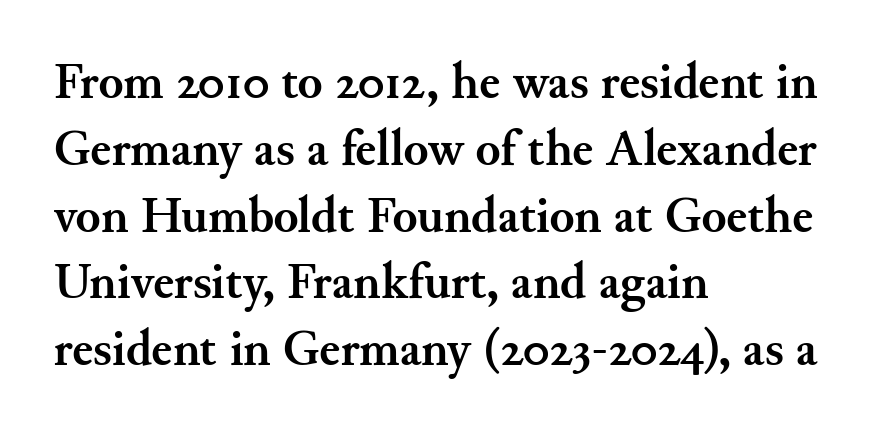
The image shows 51 px semibold serif type, upright; set left-aligned, normal line spacing (1.31x), normal letter spacing, not underlined; medium stroke contrast and a small x-height.
